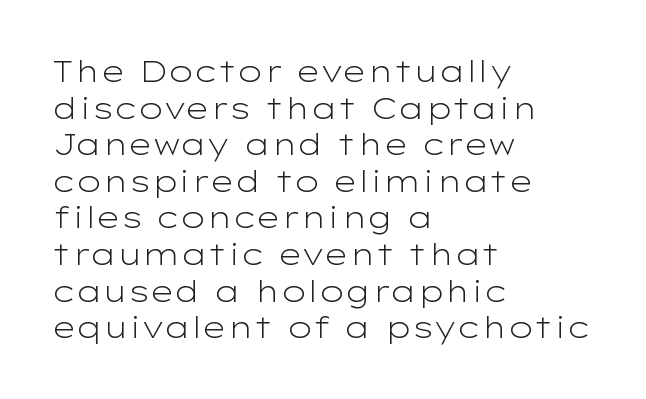
Q: Is the text bold? A: No.
Q: Is the text italic (slanted)? A: No, it is upright.
Q: Is the typeface a serif or a sans-serif typeface? A: Sans-serif.
Q: Is the text underlined? A: No.
Q: How is the paragraph aligned? A: Left-aligned.
Q: Is the spacing between letters normal or unusually wide? A: Normal.
Q: Width (condensed, normal, or wide)? A: Wide.
Q: Stroke contrast? A: Low.
Q: x-height? A: Medium.
Q: Monospaced? A: No.
